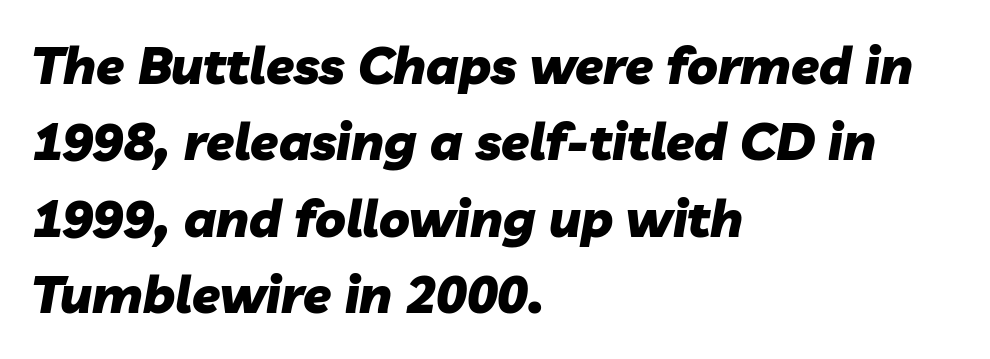
Italic: yes, the glyphs are oblique. What's the leading like? Ordinary, nothing unusual. Characters follow at the spacing the type designer built in. Each row of text sits above clean, open space. This sample is left-justified, so line endings fall wherever the words run out.
